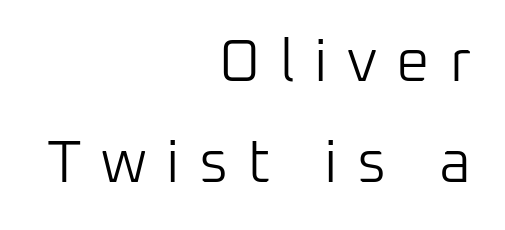
The image shows 59 px light sans-serif type, upright; set right-aligned, line spacing 1.72x, unusually wide letter spacing (+0.33 em), not underlined; low stroke contrast and a medium x-height.
